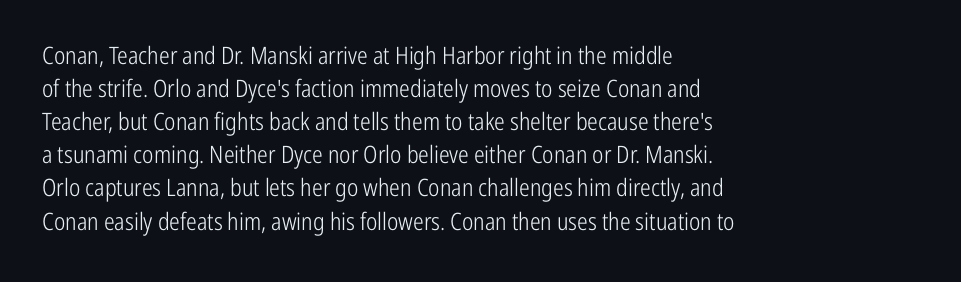
{"italic": "no", "bold": "no", "underline": "no", "align": "left", "line_spacing": "normal", "line_spacing_ratio": 1.38, "letter_spacing": "normal", "letter_spacing_em": 0.0, "glyph_px": 24}
